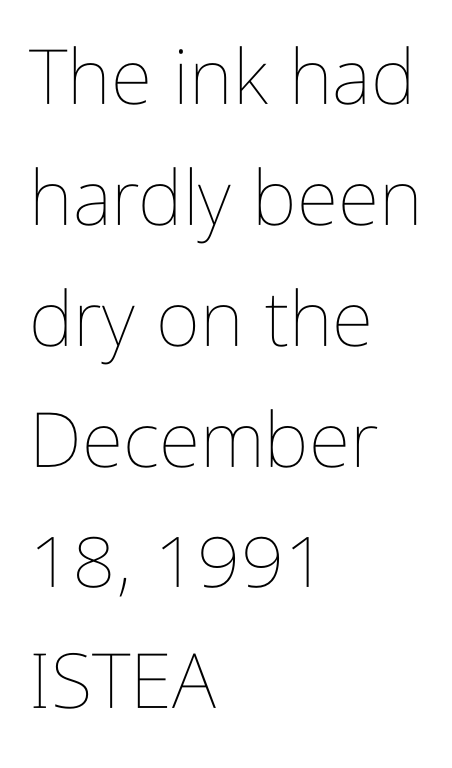
{"italic": "no", "bold": "no", "weight": "thin", "width": "condensed", "stroke_contrast": "low", "x_height": "medium", "monospaced": "no", "underline": "no", "align": "left", "line_spacing": "normal", "line_spacing_ratio": 1.59, "letter_spacing": "normal", "letter_spacing_em": 0.0, "glyph_px": 76}
